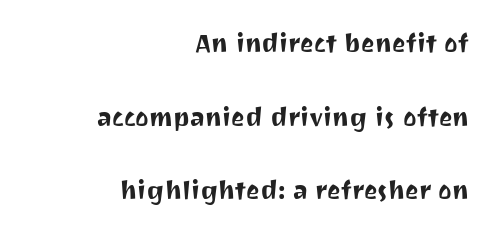
Q: Is the text italic (slanted)? A: No, it is upright.
Q: Is the typeface a serif or a sans-serif typeface? A: Sans-serif.
Q: Is the text underlined? A: No.
Q: How is the paragraph aligned? A: Right-aligned.
Q: Is the spacing between letters normal or unusually wide? A: Normal.
Q: Is the spacing between lines tight, normal or loose? A: Loose.
Q: Width (condensed, normal, or wide)? A: Normal.
Q: Stroke contrast? A: Medium.
Q: x-height? A: Medium.
Q: Monospaced? A: No.
